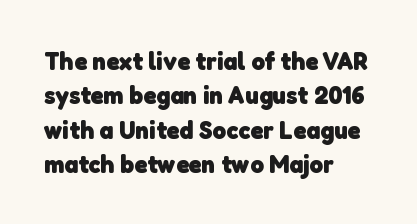
Q: Is the text bold? A: Yes.
Q: Is the text underlined? A: No.
Q: How is the paragraph aligned? A: Left-aligned.
Q: Is the spacing between letters normal or unusually wide? A: Normal.
Q: Is the spacing between lines tight, normal or loose? A: Normal.
